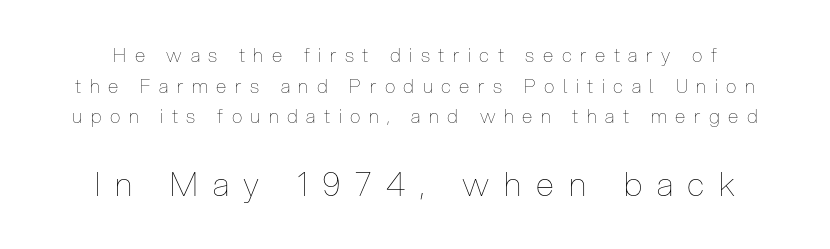
The cut favours lightness, reaching ordinary text weight at its darkest. Do the characters align in a grid? No, the font is proportional. Evenly set lines give the paragraph a standard silhouette. The lower block of text is set noticeably larger than the block above it. A typesetter would mark this as roman, not italic.
